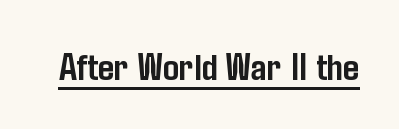
Q: Is the text bold? A: Yes.
Q: Is the text italic (slanted)? A: No, it is upright.
Q: Is the typeface a serif or a sans-serif typeface? A: Sans-serif.
Q: Is the text underlined? A: Yes.
Q: Is the spacing between letters normal or unusually wide? A: Normal.
Q: Width (condensed, normal, or wide)? A: Condensed.
Q: Stroke contrast? A: Low.
Q: x-height? A: Medium.
Q: Monospaced? A: No.
